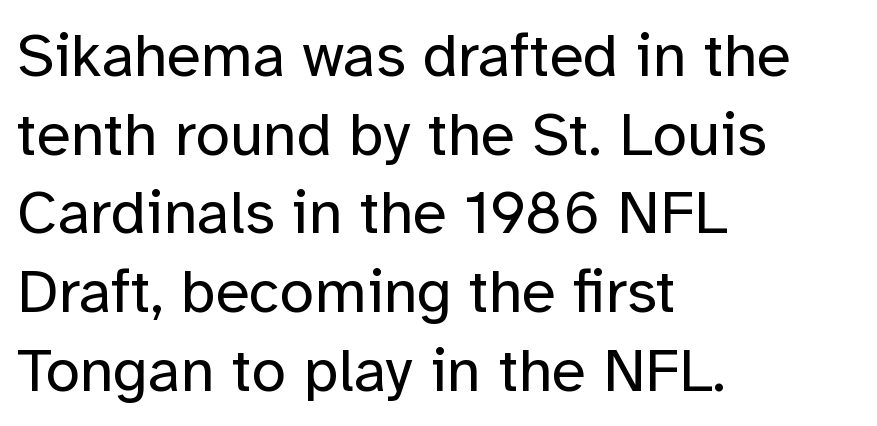
Is the block centered? No — it sits flush against the left margin. The weight tops out at a normal text grade. Do the letters lean? They stand straight. You can tell from the bare stems that sans-serif type was used. Vertically, the passage feels balanced, rows spaced as you'd expect.
